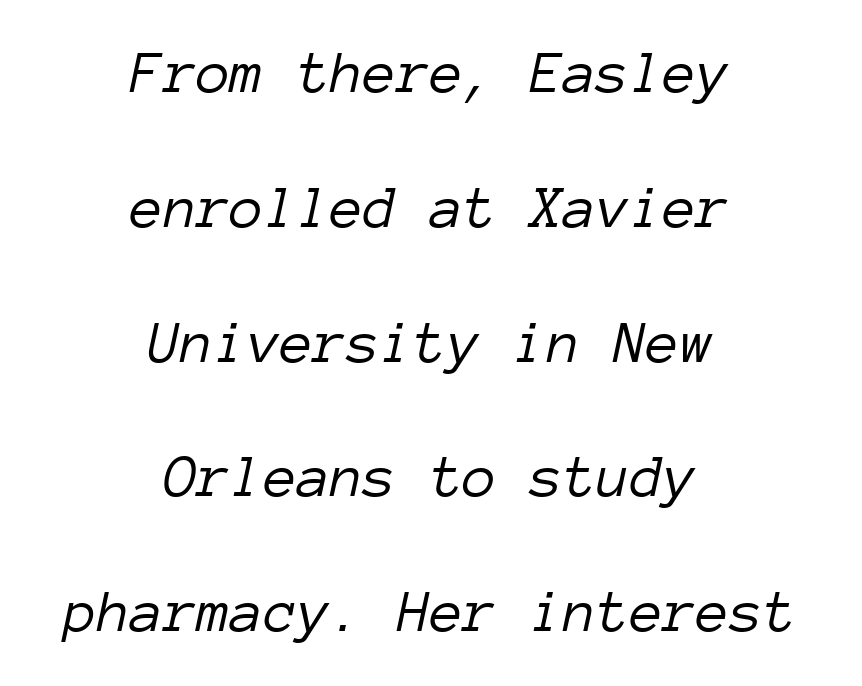
The image shows 61 px light type, italic (leaning right), monospaced; set centered, loose line spacing (2.21x), normal letter spacing, not underlined; low stroke contrast and a medium x-height.
